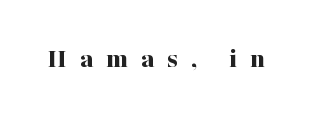
Q: Is the text bold? A: Yes.
Q: Is the text italic (slanted)? A: No, it is upright.
Q: Is the typeface a serif or a sans-serif typeface? A: Serif.
Q: Is the text underlined? A: No.
Q: Is the spacing between letters normal or unusually wide? A: Unusually wide.
Q: Width (condensed, normal, or wide)? A: Normal.
Q: Stroke contrast? A: Medium.
Q: x-height? A: Medium.
Q: Monospaced? A: No.
